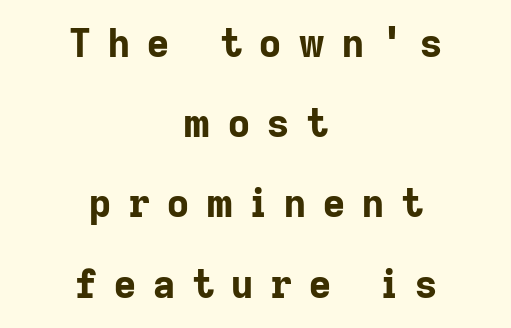
Each line is balanced around a shared central axis. Letter spacing: wide. The face used here is proportionally spaced, like ordinary book or web type. The typography opts for an upright posture over an oblique one. A typesetter would label this face a sans.
